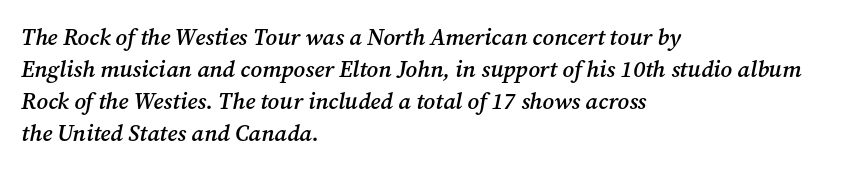
Q: Is the text bold? A: Semi-bold.
Q: Is the text italic (slanted)? A: Yes, it leans right by about 12 degrees.
Q: Is the text underlined? A: No.
Q: How is the paragraph aligned? A: Left-aligned.
Q: Is the spacing between letters normal or unusually wide? A: Normal.
Q: Is the spacing between lines tight, normal or loose? A: Normal.
